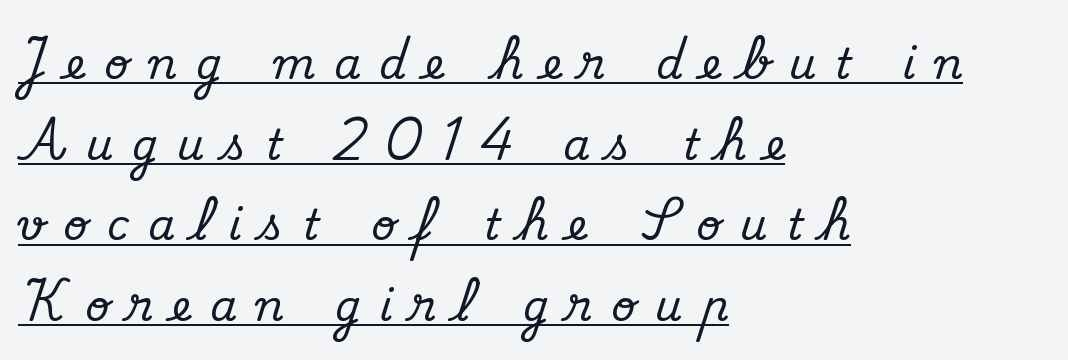
Type style note: has serifs. Letter spacing: wide. Proportional: the letters do not fall into vertical columns. Underlined type. This block would shrink considerably if given ordinary leading; it's expanded now.
